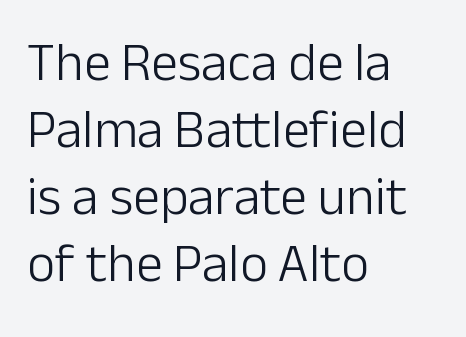
You could call the tracking neutral — neither tight nor loose. Here the designer chose a conventional face with non-uniform glyph widths. The passage shown is not underscored anywhere. Upright lettering throughout.
